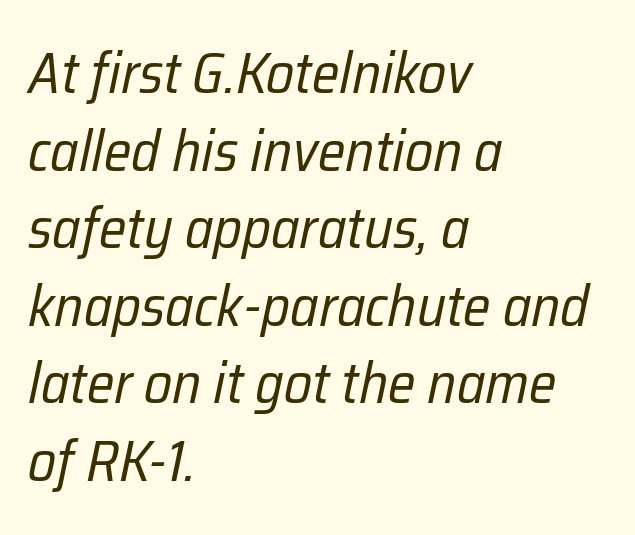
Q: Is the text bold? A: No.
Q: Is the text italic (slanted)? A: Yes, it leans right by about 12 degrees.
Q: Is the text underlined? A: No.
Q: How is the paragraph aligned? A: Left-aligned.
Q: Is the spacing between letters normal or unusually wide? A: Normal.
Q: Is the spacing between lines tight, normal or loose? A: Normal.
Q: Width (condensed, normal, or wide)? A: Condensed.
Q: Stroke contrast? A: Low.
Q: x-height? A: Medium.
Q: Monospaced? A: No.
